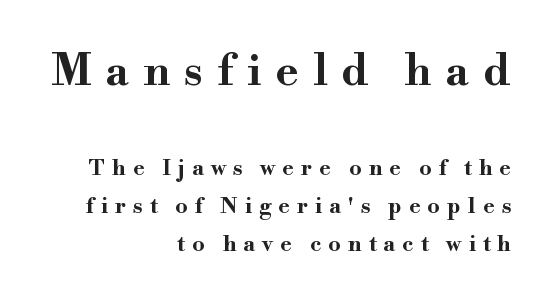
{"serif": "yes", "italic": "no", "bold": "yes", "weight": "bold", "width": "wide", "stroke_contrast": "high", "x_height": "small", "monospaced": "no", "underline": "no", "align": "right", "line_spacing_ratio": 1.71, "letter_spacing": "wide", "letter_spacing_em": 0.32, "larger_block": "first", "size_ratio": 2.0, "glyph_px": 44}
